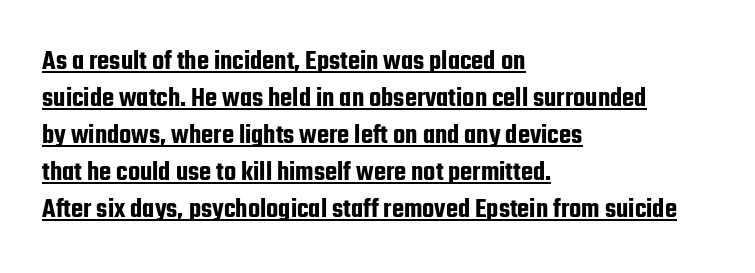
The image shows 28 px condensed sans-serif type, upright; set left-aligned, normal line spacing (1.32x), normal letter spacing, underlined; low stroke contrast and a medium x-height.
